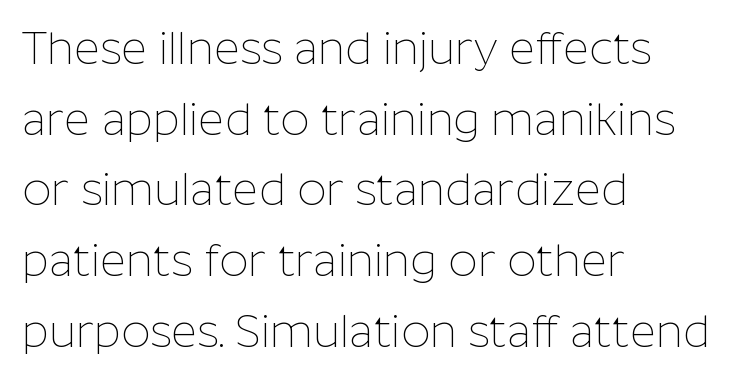
{"serif": "no", "italic": "no", "bold": "no", "weight": "thin", "width": "normal", "stroke_contrast": "low", "x_height": "medium", "monospaced": "no", "underline": "no", "align": "left", "line_spacing": "normal", "line_spacing_ratio": 1.57, "letter_spacing": "normal", "letter_spacing_em": 0.0, "glyph_px": 45}
